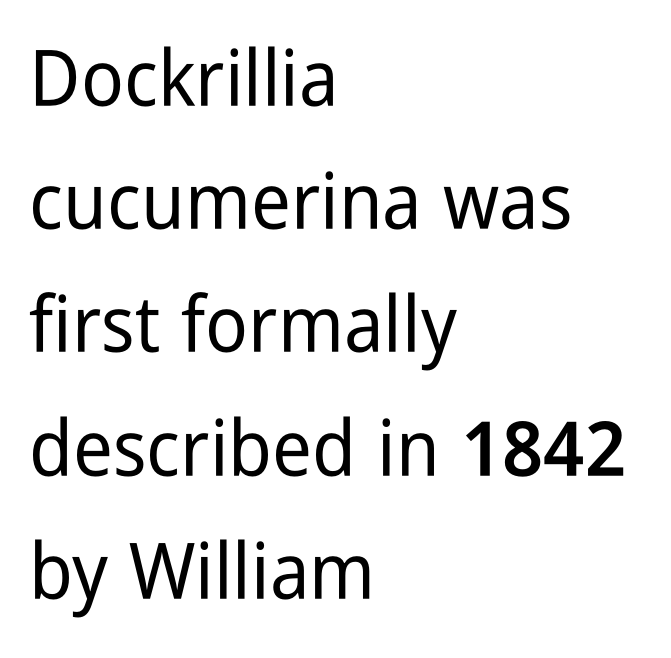
Letterform terminals end flat and unadorned throughout the passage. The letters advance in unequal steps, a hallmark of proportional type. What's the leading like? Ordinary, nothing unusual. Caption: standard tracking, unaltered. Lines of text with bare space underneath. Teacher's note: observe the even left margin — that is flush-left alignment.
